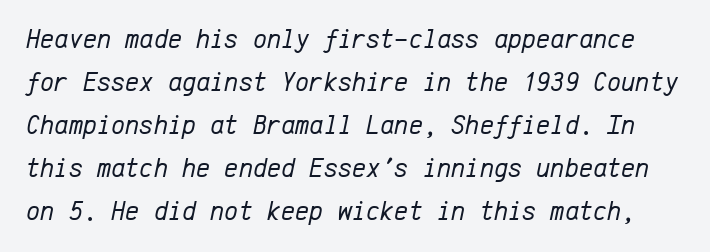
Q: Is the text bold? A: No.
Q: Is the text italic (slanted)? A: Yes, it leans right by about 12 degrees.
Q: Is the text underlined? A: No.
Q: Is the spacing between letters normal or unusually wide? A: Normal.
Q: Is the spacing between lines tight, normal or loose? A: Normal.
